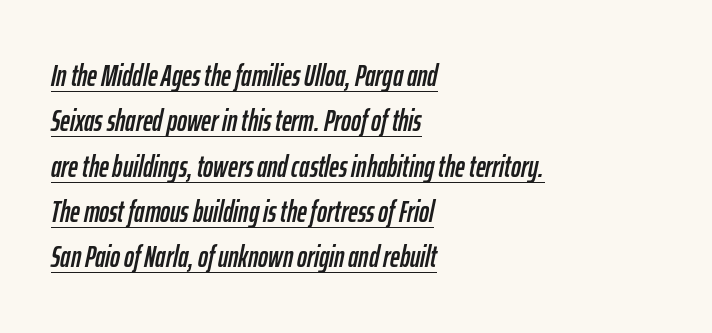
Compared with undecorated copy, this sample adds a rule below the words. Each new line begins a customary step beneath the previous one. Character widths vary here, with narrow letters taking less room than wide ones. Compared with typical body copy, the letter spacing here is the same. The compositor pushed each line to the left boundary.
